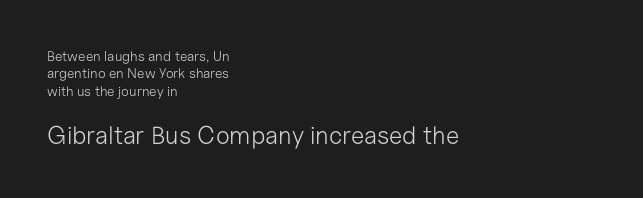
Q: Is the text bold? A: No.
Q: Is the text italic (slanted)? A: No, it is upright.
Q: Is the text underlined? A: No.
Q: How is the paragraph aligned? A: Left-aligned.
Q: Is the spacing between letters normal or unusually wide? A: Normal.
Q: Which block of text is set in a larger size, the first (top) or the second (bottom)? A: The second (bottom) one.
